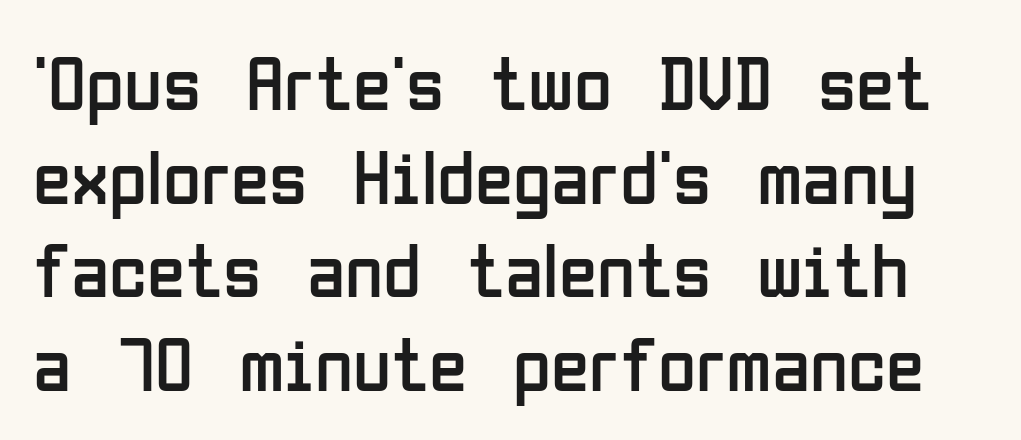
Q: Is the text bold? A: No.
Q: Is the text italic (slanted)? A: No, it is upright.
Q: Is the typeface a serif or a sans-serif typeface? A: Sans-serif.
Q: Is the text underlined? A: No.
Q: Is the spacing between letters normal or unusually wide? A: Normal.
Q: Width (condensed, normal, or wide)? A: Condensed.
Q: Stroke contrast? A: Low.
Q: x-height? A: Medium.
Q: Monospaced? A: No.
